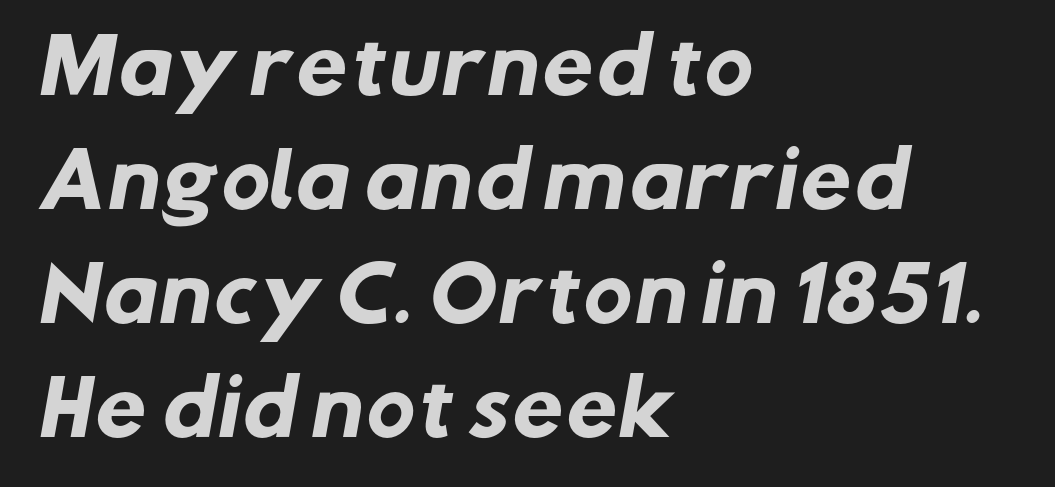
Emphasis by weight is at full strength: bold. Layout note: lines flush left. Does the type have serifs? No, each stem ends abruptly. Default kerning and tracking; the words read as compact shapes. Words float on clear page, feet unadorned. Character widths vary here, with narrow letters taking less room than wide ones.
